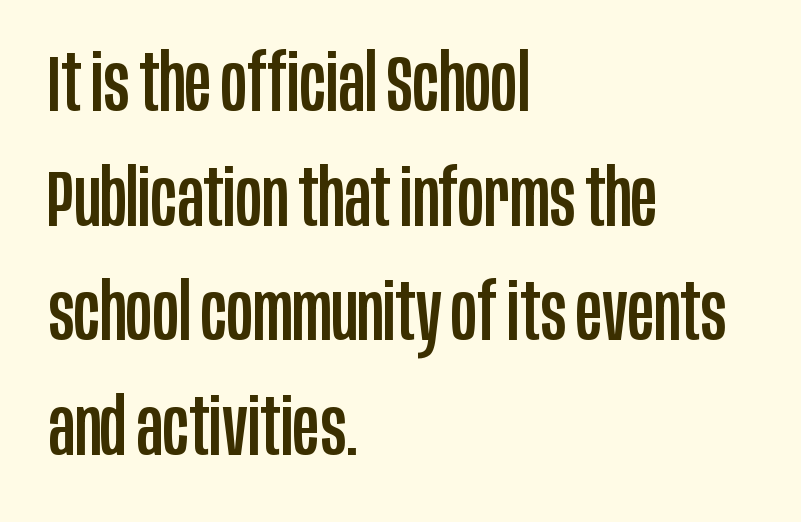
The image shows 79 px condensed sans-serif type, upright; set left-aligned, normal line spacing (1.45x), normal letter spacing, not underlined; low stroke contrast and a large x-height.
